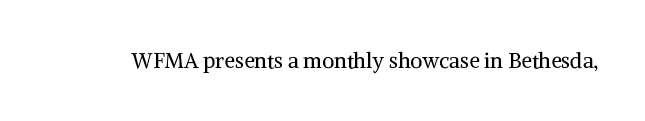
The image shows 21 px text type, upright; set normal letter spacing, not underlined.
